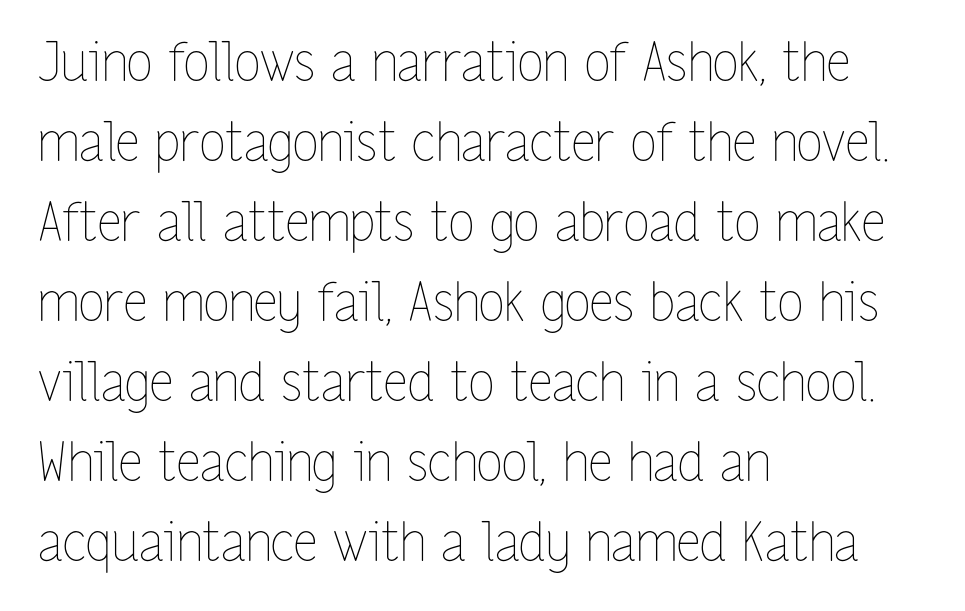
Q: Is the text bold? A: No.
Q: Is the text italic (slanted)? A: No, it is upright.
Q: Is the text underlined? A: No.
Q: How is the paragraph aligned? A: Left-aligned.
Q: Is the spacing between letters normal or unusually wide? A: Normal.
Q: Is the spacing between lines tight, normal or loose? A: Normal.
Q: Width (condensed, normal, or wide)? A: Condensed.
Q: Stroke contrast? A: Low.
Q: x-height? A: Medium.
Q: Monospaced? A: No.
